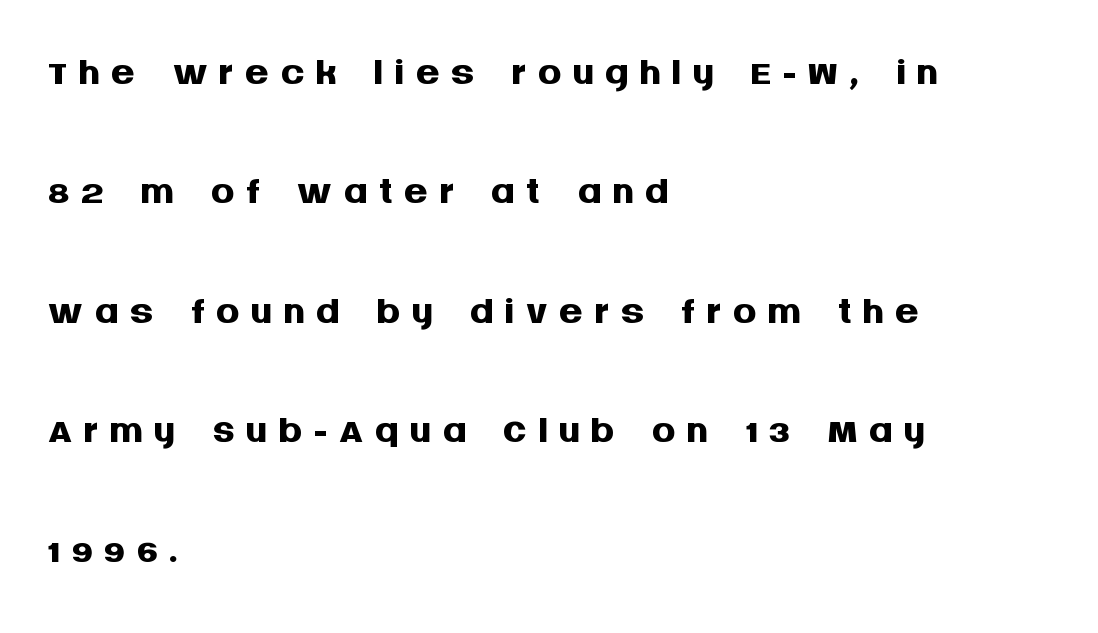
Does the lettering tilt? It doesn't — this is upright. This sample has the flowing, uneven cadence of proportional lettering. This rendering uses left alignment, leaving the right contour irregular. Its strokes are broad and dark, the hallmark of bold type.
